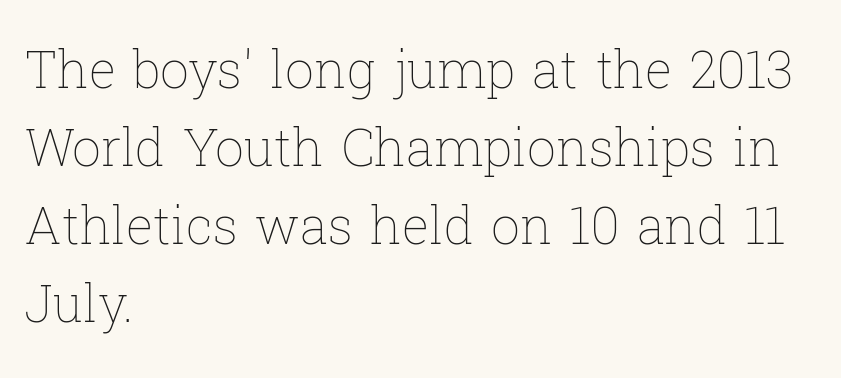
{"italic": "no", "bold": "no", "weight": "thin", "width": "normal", "stroke_contrast": "low", "x_height": "medium", "monospaced": "no", "underline": "no", "align": "left", "line_spacing": "normal", "line_spacing_ratio": 1.53, "letter_spacing": "normal", "letter_spacing_em": 0.0, "glyph_px": 51}
